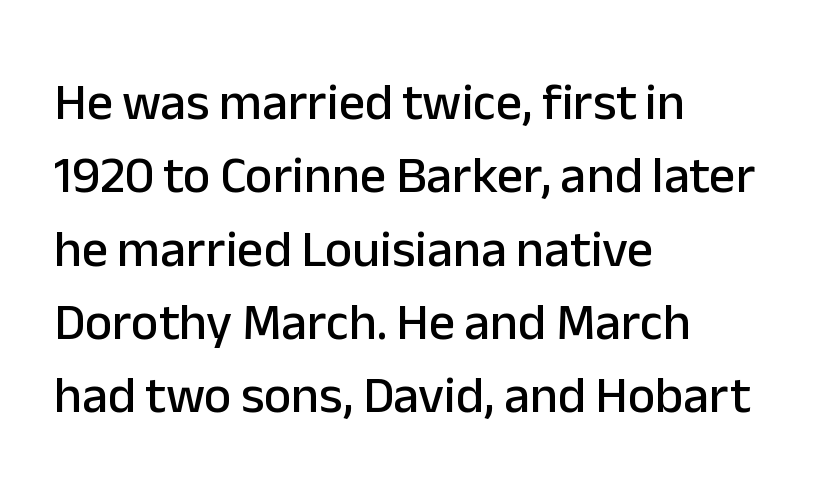
The image shows 52 px sans-serif type, upright; set left-aligned, normal line spacing (1.41x), normal letter spacing, not underlined; low stroke contrast and a medium x-height.
